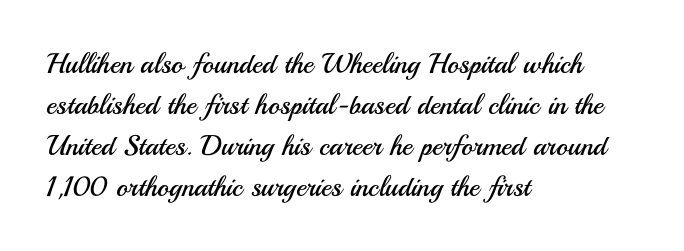
Q: Is the text bold? A: No.
Q: Is the text italic (slanted)? A: Yes.
Q: Is the typeface a serif or a sans-serif typeface? A: Sans-serif.
Q: Is the text underlined? A: No.
Q: How is the paragraph aligned? A: Left-aligned.
Q: Is the spacing between letters normal or unusually wide? A: Normal.
Q: Is the spacing between lines tight, normal or loose? A: Normal.
Q: Width (condensed, normal, or wide)? A: Normal.
Q: Stroke contrast? A: Medium.
Q: x-height? A: Small.
Q: Monospaced? A: No.
